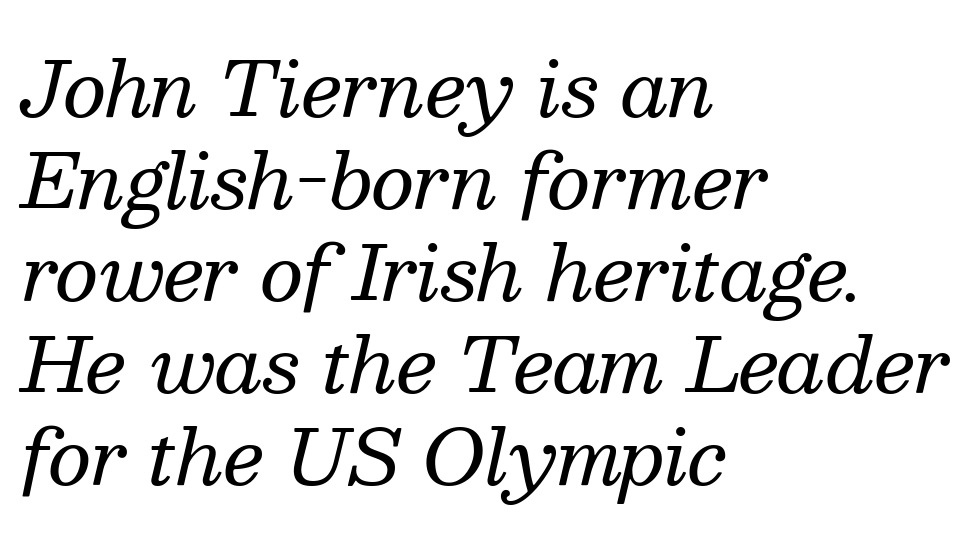
{"serif": "yes", "italic": "yes", "lean": "right", "slant_degrees": 13, "bold": "no", "weight": "regular", "width": "normal", "stroke_contrast": "medium", "x_height": "medium", "monospaced": "no", "underline": "no", "align": "left", "line_spacing_ratio": 1.21, "letter_spacing": "normal", "letter_spacing_em": 0.0, "glyph_px": 76}
